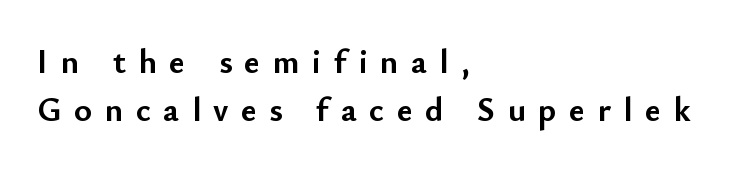
Q: Is the text bold? A: Yes.
Q: Is the text italic (slanted)? A: No, it is upright.
Q: Is the typeface a serif or a sans-serif typeface? A: Sans-serif.
Q: Is the text underlined? A: No.
Q: How is the paragraph aligned? A: Left-aligned.
Q: Is the spacing between letters normal or unusually wide? A: Unusually wide.
Q: Is the spacing between lines tight, normal or loose? A: Normal.
Q: Width (condensed, normal, or wide)? A: Normal.
Q: Stroke contrast? A: Low.
Q: x-height? A: Small.
Q: Monospaced? A: No.
